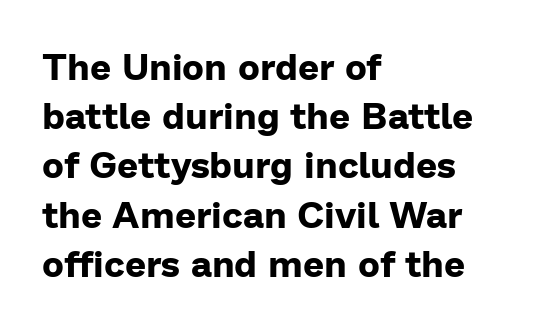
{"serif": "no", "italic": "no", "bold": "yes", "weight": "bold", "width": "normal", "stroke_contrast": "low", "x_height": "medium", "monospaced": "no", "underline": "no", "align": "left", "line_spacing": "normal", "line_spacing_ratio": 1.33, "letter_spacing": "normal", "letter_spacing_em": 0.0, "glyph_px": 37}
